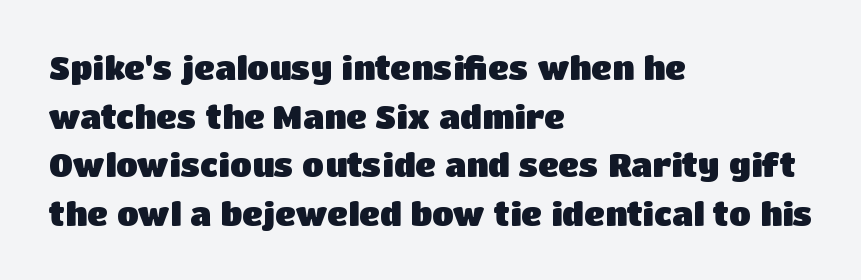
The image shows 32 px heavy sans-serif type, upright; set left-aligned, normal line spacing (1.52x), normal letter spacing, not underlined; low stroke contrast and a large x-height.
